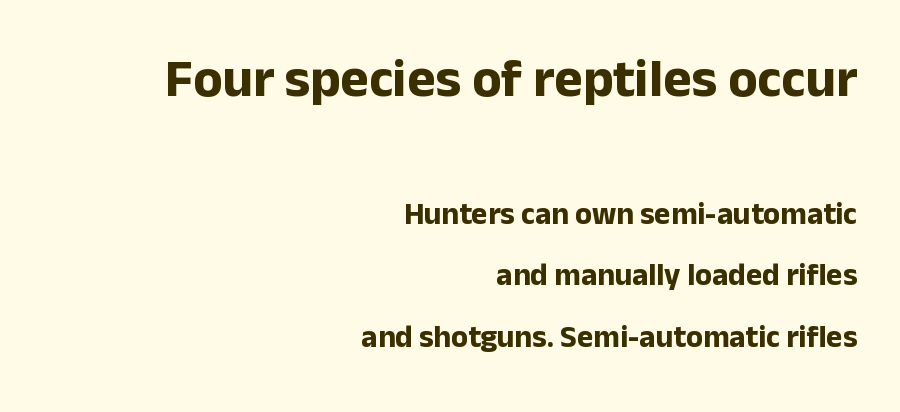
The image shows 54 px bold sans-serif type, upright; set right-aligned, loose line spacing (1.98x), normal letter spacing, not underlined; the first (top) block is 1.74x larger; low stroke contrast and a medium x-height.
